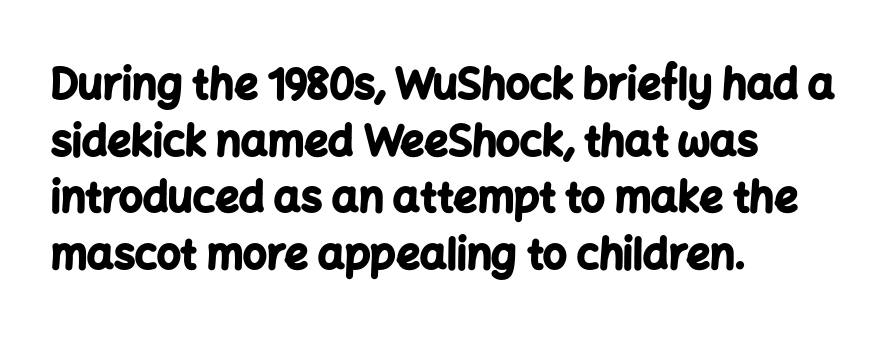
The image shows 42 px bold sans-serif type, upright; set left-aligned, normal line spacing (1.35x), normal letter spacing, not underlined; low stroke contrast and a medium x-height.
